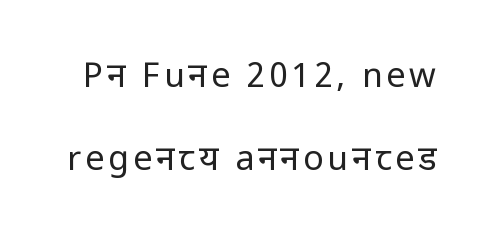
{"serif": "no", "italic": "no", "bold": "no", "weight": "regular", "width": "condensed", "stroke_contrast": "low", "x_height": "large", "monospaced": "no", "underline": "no", "line_spacing": "loose", "line_spacing_ratio": 2.44, "glyph_px": 34}
